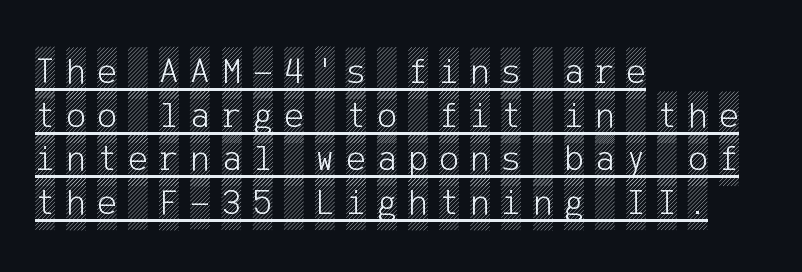
If you drew a ruler down the left edge, every line would touch it. Each word looks stretched out because of the extra space between its letters. Like a heading marked for emphasis, these lines bear an underscore. Rendered with straight, roman letterforms.
